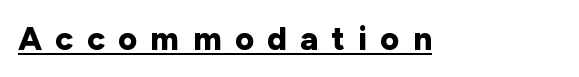
{"serif": "no", "italic": "no", "bold": "yes", "weight": "bold", "width": "normal", "stroke_contrast": "low", "x_height": "medium", "monospaced": "no", "underline": "yes", "letter_spacing": "wide", "letter_spacing_em": 0.4, "glyph_px": 33}
